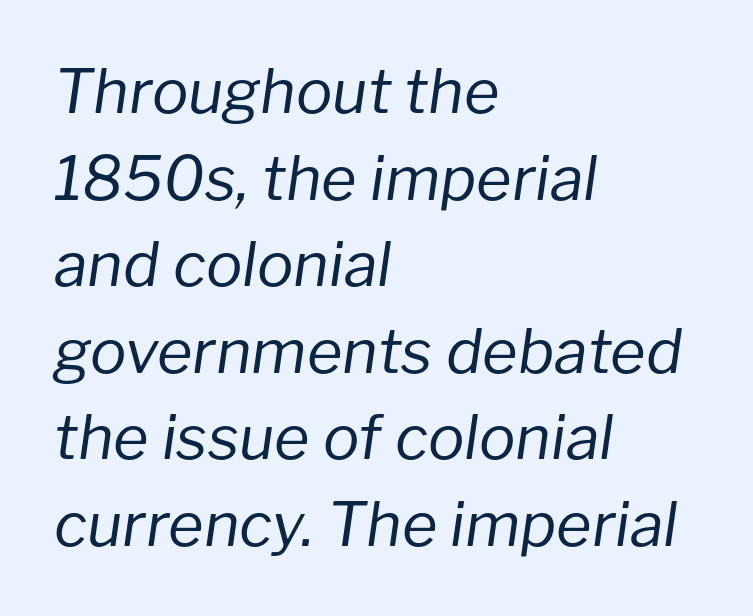
The image shows 61 px regular-weight type, italic (leaning right); set left-aligned, normal line spacing (1.42x), normal letter spacing, not underlined; low stroke contrast and a medium x-height.
